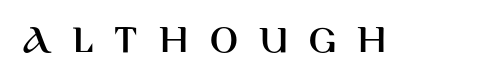
Q: Is the text italic (slanted)? A: No, it is upright.
Q: Is the typeface a serif or a sans-serif typeface? A: Sans-serif.
Q: Is the text underlined? A: No.
Q: Is the spacing between letters normal or unusually wide? A: Unusually wide.
Q: Width (condensed, normal, or wide)? A: Normal.
Q: Stroke contrast? A: High.
Q: x-height? A: Large.
Q: Monospaced? A: No.
